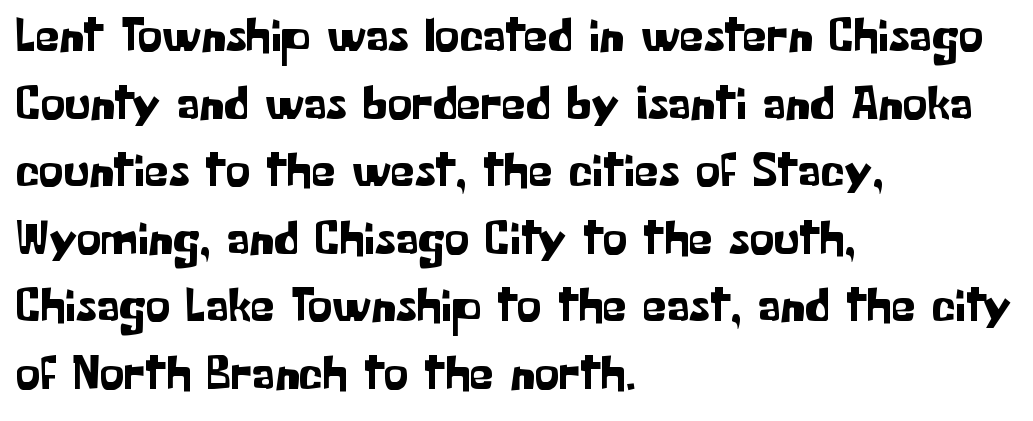
The image shows 49 px sans-serif type, upright; set left-aligned, normal line spacing (1.38x), normal letter spacing, not underlined; low stroke contrast and a medium x-height.
